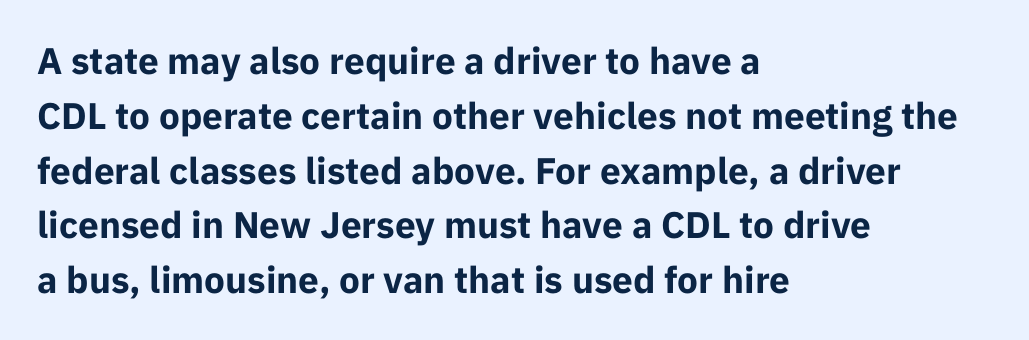
{"serif": "no", "italic": "no", "bold": "yes", "weight": "bold", "width": "normal", "stroke_contrast": "low", "x_height": "medium", "monospaced": "no", "underline": "no", "align": "left", "line_spacing": "normal", "line_spacing_ratio": 1.48, "letter_spacing": "normal", "letter_spacing_em": 0.0, "glyph_px": 37}
